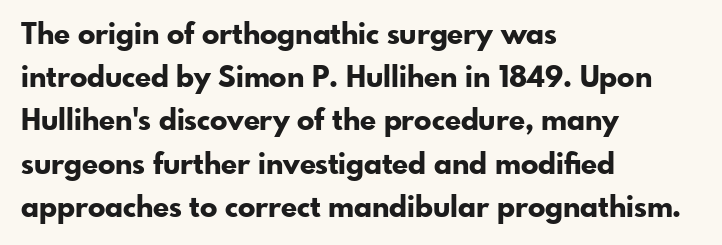
A typesetter would call this proportional, since set widths differ per character. Honestly, there is no underline to notice here at all. Notice how thick the strokes are: this is what a full bold looks like. The setting favours the left margin, as ordinary paragraphs usually do.
